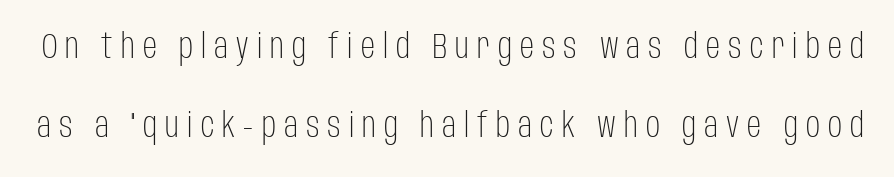
{"serif": "no", "italic": "no", "bold": "no", "weight": "light", "width": "condensed", "stroke_contrast": "low", "x_height": "large", "monospaced": "no", "underline": "no", "line_spacing": "loose", "line_spacing_ratio": 2.27, "letter_spacing": "wide", "letter_spacing_em": 0.23, "glyph_px": 35}
